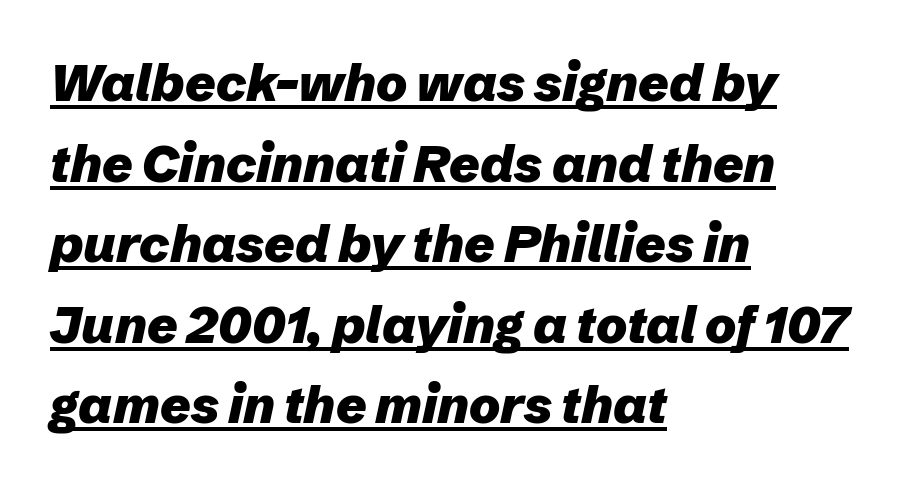
{"italic": "yes", "lean": "right", "slant_degrees": 12, "bold": "yes", "weight": "heavy", "width": "normal", "stroke_contrast": "low", "x_height": "medium", "monospaced": "no", "underline": "yes", "align": "left", "line_spacing": "normal", "line_spacing_ratio": 1.55, "letter_spacing": "normal", "letter_spacing_em": 0.0, "glyph_px": 52}
